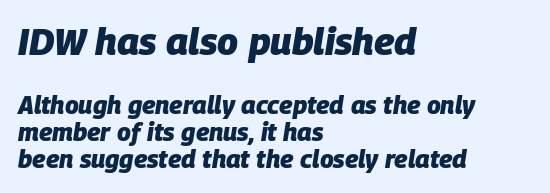
The typography opts for an oblique posture over an upright one. The rendering shrinks the type as you move from the upper chunk to the lower. This sample has the flowing, uneven cadence of proportional lettering. Compared with a centered layout, this one pins lines to the left instead. Honestly, the rows look squashed on top of each other. Honestly, the letter spacing is just normal — you wouldn't notice it.
